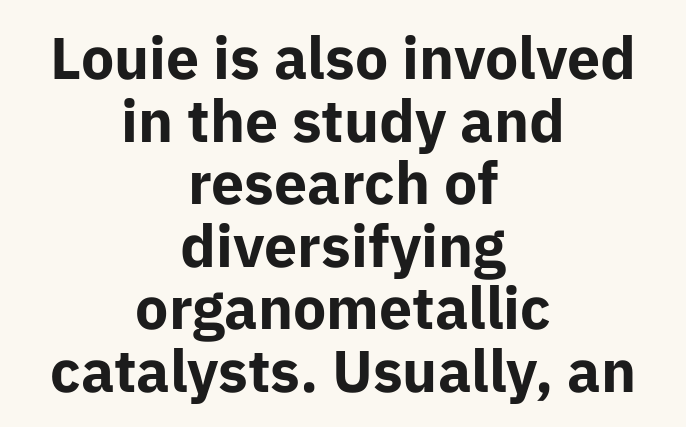
{"serif": "no", "italic": "no", "bold": "yes", "weight": "bold", "width": "normal", "stroke_contrast": "low", "x_height": "medium", "monospaced": "no", "underline": "no", "align": "center", "line_spacing": "tight", "line_spacing_ratio": 1.06, "letter_spacing": "normal", "letter_spacing_em": 0.0, "glyph_px": 59}
